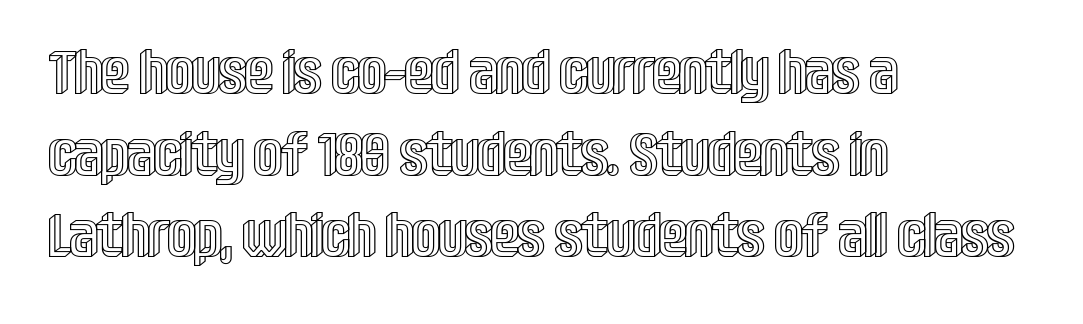
Q: Is the text italic (slanted)? A: No, it is upright.
Q: Is the text underlined? A: No.
Q: How is the paragraph aligned? A: Left-aligned.
Q: Is the spacing between letters normal or unusually wide? A: Normal.
Q: Is the spacing between lines tight, normal or loose? A: Normal.
Q: Width (condensed, normal, or wide)? A: Condensed.
Q: x-height? A: Large.
Q: Monospaced? A: No.
